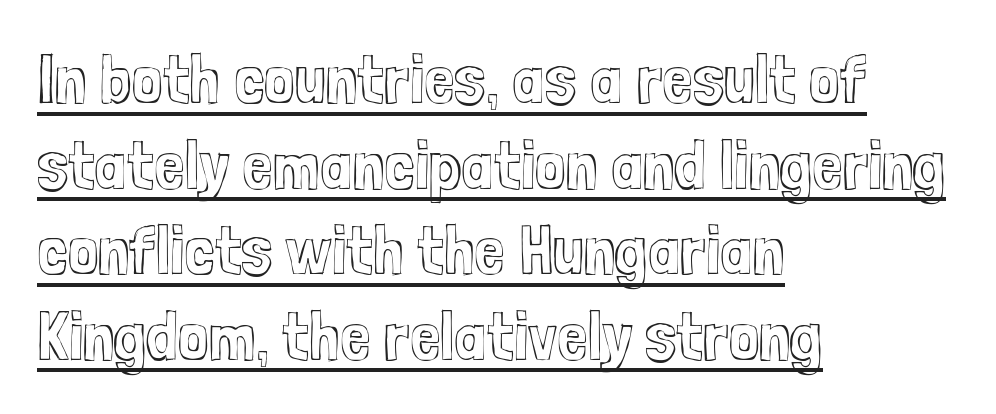
Characters follow at the spacing the type designer built in. In designer terms, the underline attribute is active on this setting. No italicization has been applied; the sample stays upright. Leftover space on each line is placed entirely after the last word. The face used here is proportionally spaced, like ordinary book or web type.
